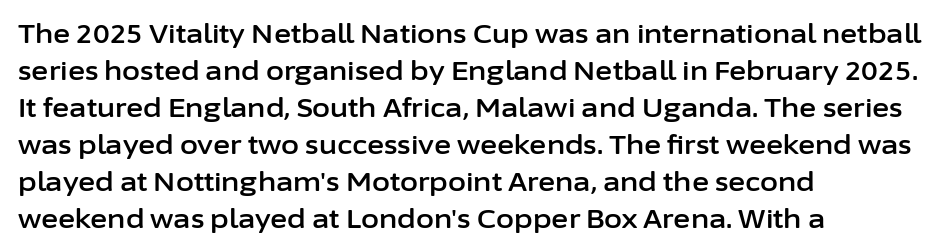
{"italic": "no", "underline": "no", "align": "left", "line_spacing": "normal", "line_spacing_ratio": 1.42, "letter_spacing": "normal", "letter_spacing_em": 0.0, "glyph_px": 26}
